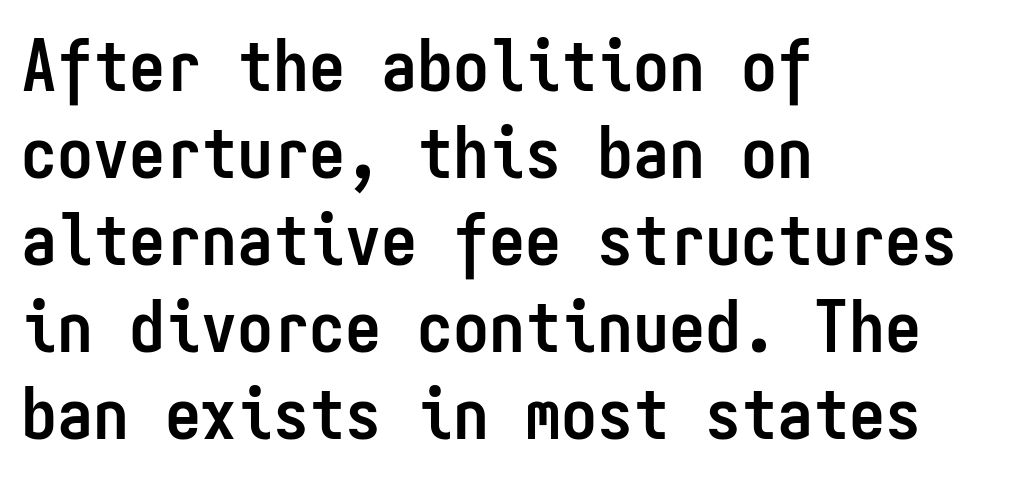
Q: Is the text bold? A: Yes.
Q: Is the text italic (slanted)? A: No, it is upright.
Q: Is the typeface a serif or a sans-serif typeface? A: Sans-serif.
Q: Is the text underlined? A: No.
Q: How is the paragraph aligned? A: Left-aligned.
Q: Is the spacing between letters normal or unusually wide? A: Normal.
Q: Width (condensed, normal, or wide)? A: Condensed.
Q: Stroke contrast? A: Low.
Q: x-height? A: Medium.
Q: Monospaced? A: Yes.
